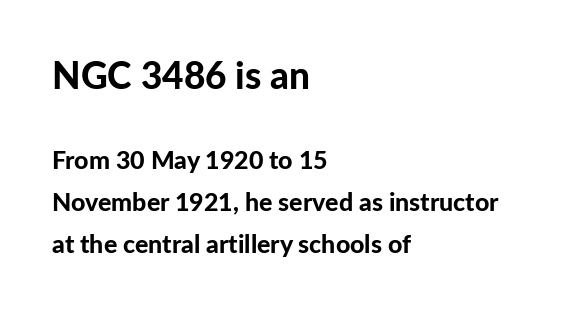
{"serif": "no", "italic": "no", "bold": "yes", "weight": "bold", "width": "normal", "stroke_contrast": "low", "x_height": "medium", "monospaced": "no", "underline": "no", "align": "left", "line_spacing": "normal", "line_spacing_ratio": 1.68, "letter_spacing": "normal", "letter_spacing_em": 0.0, "larger_block": "first", "size_ratio": 1.48, "glyph_px": 37}
